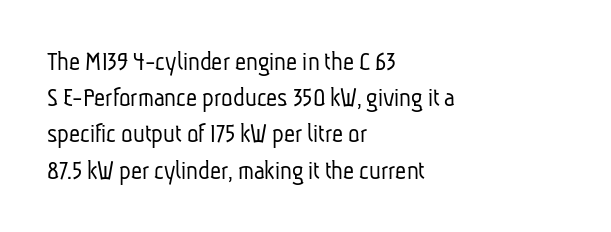
The image shows 27 px text type; set left-aligned, normal line spacing (1.34x), normal letter spacing, not underlined.
